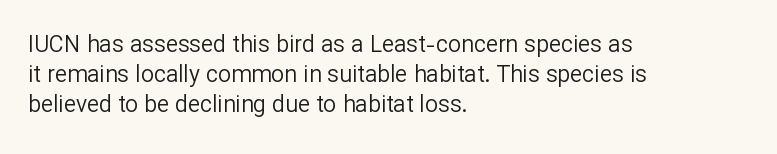
Q: Is the text bold? A: No.
Q: Is the text italic (slanted)? A: No, it is upright.
Q: Is the text underlined? A: No.
Q: How is the paragraph aligned? A: Left-aligned.
Q: Is the spacing between letters normal or unusually wide? A: Normal.
Q: Is the spacing between lines tight, normal or loose? A: Normal.
